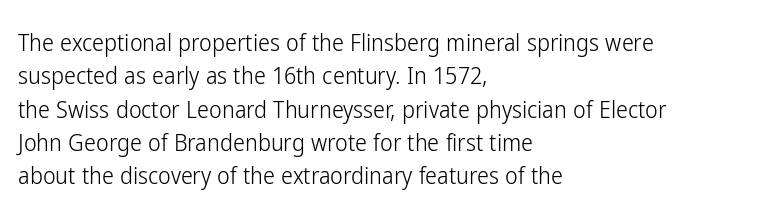
{"italic": "no", "bold": "no", "underline": "no", "align": "left", "line_spacing": "normal", "line_spacing_ratio": 1.39, "letter_spacing": "normal", "letter_spacing_em": 0.0, "glyph_px": 24}
